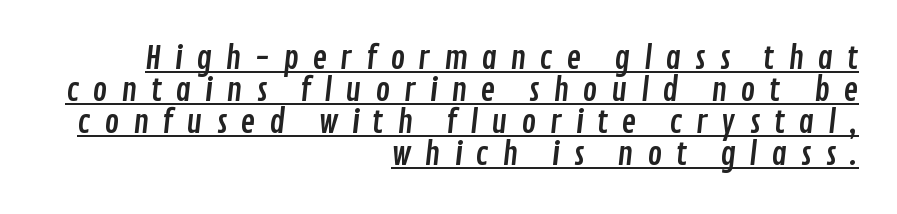
These characters rest on top of a visible drawn line. The rendering uses natural spacing where letterforms have individual widths. Characters follow at a spacing far wider than the type designer built in. Stroke terminals: plain, sans-serif. One-word summary of the alignment: right. The line-height multiplier appears low, near solid setting.
